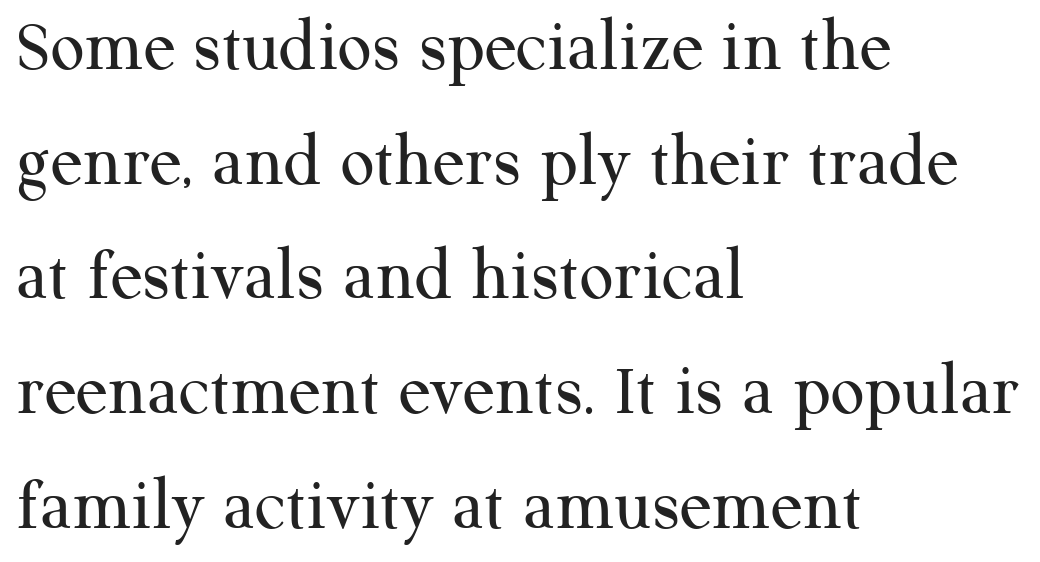
Q: Is the text bold? A: No.
Q: Is the text italic (slanted)? A: No, it is upright.
Q: Is the typeface a serif or a sans-serif typeface? A: Serif.
Q: Is the text underlined? A: No.
Q: How is the paragraph aligned? A: Left-aligned.
Q: Is the spacing between letters normal or unusually wide? A: Normal.
Q: Is the spacing between lines tight, normal or loose? A: Normal.
Q: Width (condensed, normal, or wide)? A: Normal.
Q: Stroke contrast? A: Medium.
Q: x-height? A: Medium.
Q: Monospaced? A: No.
